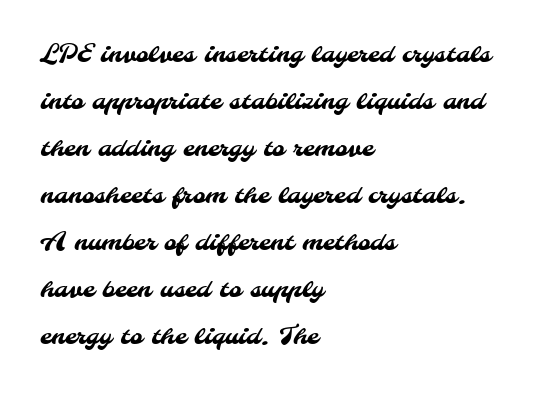
If you measured baseline to baseline, you'd find a long distance. The space directly below the letters is spotless. Where is the straight margin? On the left. A typesetter would call this zero additional tracking.
